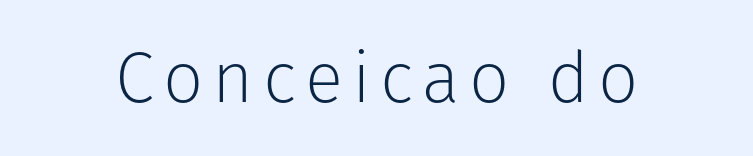
{"serif": "no", "italic": "no", "bold": "no", "weight": "light", "width": "normal", "stroke_contrast": "low", "x_height": "medium", "monospaced": "no", "underline": "no", "glyph_px": 71}
